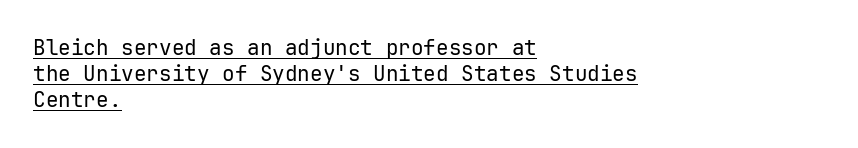
Q: Is the text bold? A: No.
Q: Is the text italic (slanted)? A: No, it is upright.
Q: Is the text underlined? A: Yes.
Q: How is the paragraph aligned? A: Left-aligned.
Q: Is the spacing between letters normal or unusually wide? A: Normal.
